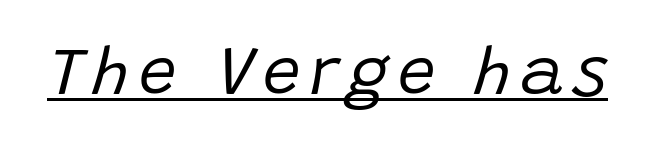
The image shows 67 px regular-weight type, italic (leaning right); set underlined; low stroke contrast and a large x-height.
